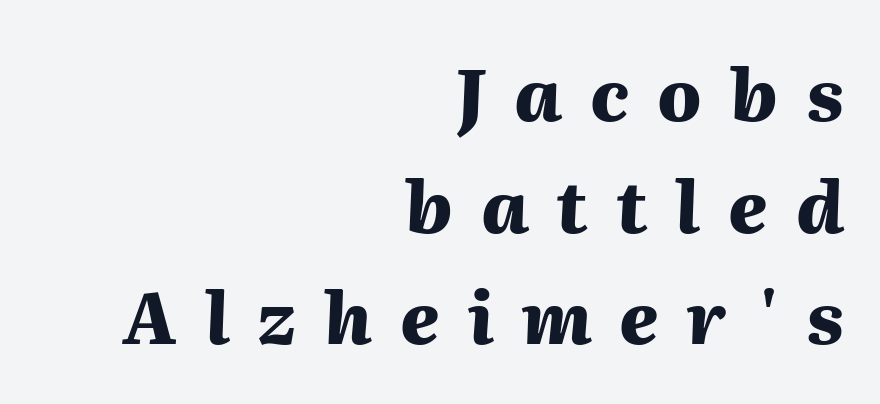
Substantial extra tracking has been applied to these lines. The paragraph shown leans on its right margin. These lines were composed using italics. Varying glyph widths throughout — classic text-font behaviour. The rendering uses a moderate line-height, typical for paragraphs. Summary of weight: heavy, a full bold.
